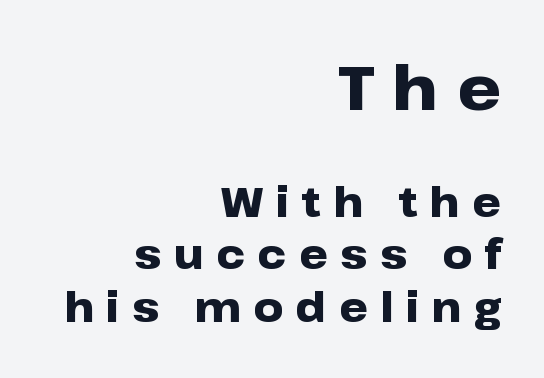
Q: Is the text bold? A: Yes.
Q: Is the text italic (slanted)? A: No, it is upright.
Q: Is the typeface a serif or a sans-serif typeface? A: Sans-serif.
Q: Is the text underlined? A: No.
Q: How is the paragraph aligned? A: Right-aligned.
Q: Is the spacing between letters normal or unusually wide? A: Unusually wide.
Q: Is the spacing between lines tight, normal or loose? A: Normal.
Q: Which block of text is set in a larger size, the first (top) or the second (bottom)? A: The first (top) one.
Q: Width (condensed, normal, or wide)? A: Wide.
Q: Stroke contrast? A: Low.
Q: x-height? A: Medium.
Q: Monospaced? A: No.
